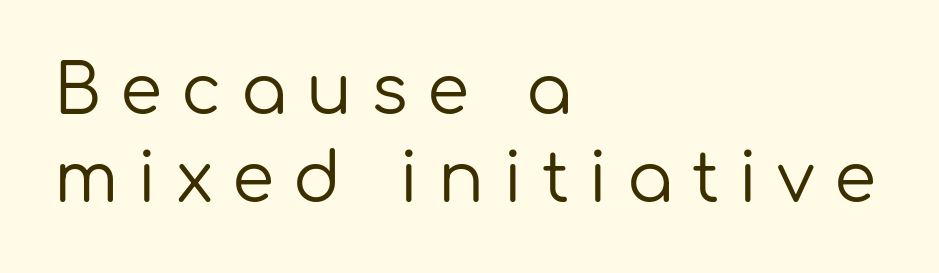
The image shows 68 px regular-weight sans-serif type, upright; set left-aligned, normal line spacing (1.3x), unusually wide letter spacing (+0.28 em), not underlined; low stroke contrast and a medium x-height.
